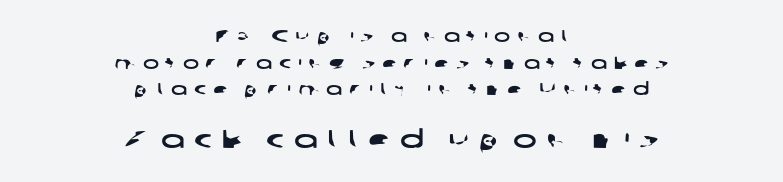
The space between consecutive lines is moderate. Is the letter spacing exaggerated? Yes — the characters are pushed far apart. Has an underline been added? It has not. Caption: upper text group reduced, lower text group enlarged.
